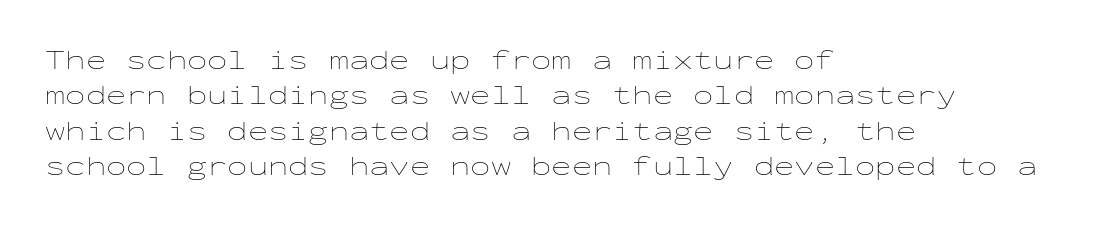
{"italic": "no", "bold": "no", "underline": "no", "align": "left", "line_spacing": "normal", "line_spacing_ratio": 1.31, "letter_spacing": "normal", "letter_spacing_em": 0.0, "glyph_px": 27}
